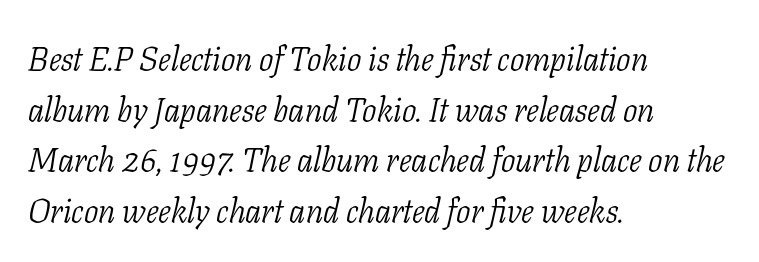
The image shows 34 px light, condensed serif type, italic (leaning right); set left-aligned, normal line spacing (1.49x), normal letter spacing, not underlined; low stroke contrast and a medium x-height.
